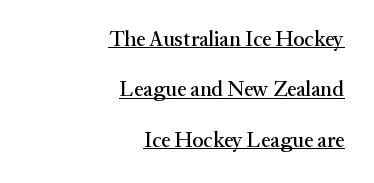
{"italic": "no", "underline": "yes", "align": "right", "line_spacing": "loose", "line_spacing_ratio": 2.4, "letter_spacing": "normal", "letter_spacing_em": 0.0, "glyph_px": 21}
